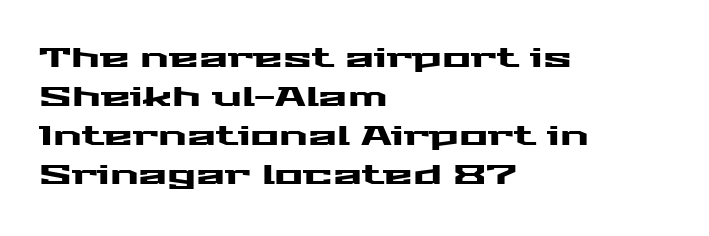
Q: Is the text italic (slanted)? A: No, it is upright.
Q: Is the text underlined? A: No.
Q: How is the paragraph aligned? A: Left-aligned.
Q: Is the spacing between letters normal or unusually wide? A: Normal.
Q: Is the spacing between lines tight, normal or loose? A: Normal.
